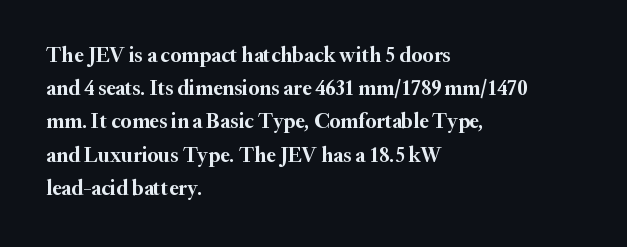
Q: Is the text bold? A: Yes.
Q: Is the text italic (slanted)? A: No, it is upright.
Q: Is the text underlined? A: No.
Q: How is the paragraph aligned? A: Left-aligned.
Q: Is the spacing between letters normal or unusually wide? A: Normal.
Q: Is the spacing between lines tight, normal or loose? A: Normal.
